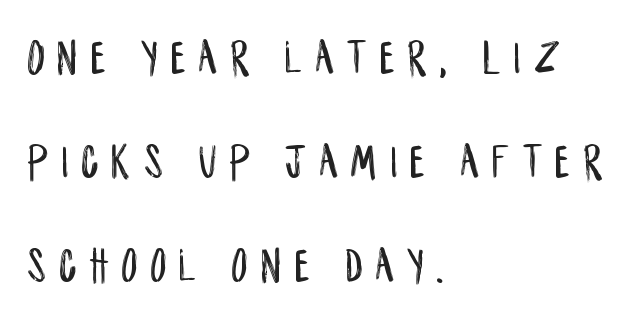
The face used here is a sans, in the tradition of grotesques and geometrics. Underline: absent. Quick note: interline space is abundant. You can tell it's not italic because the verticals are truly vertical. Observe the wide spacing: letters keep a clear distance from each other.
